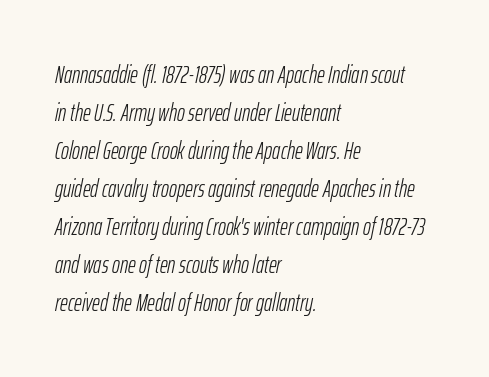
The image shows 24 px text type, italic (leaning right); set left-aligned, normal line spacing (1.58x), normal letter spacing, not underlined.
